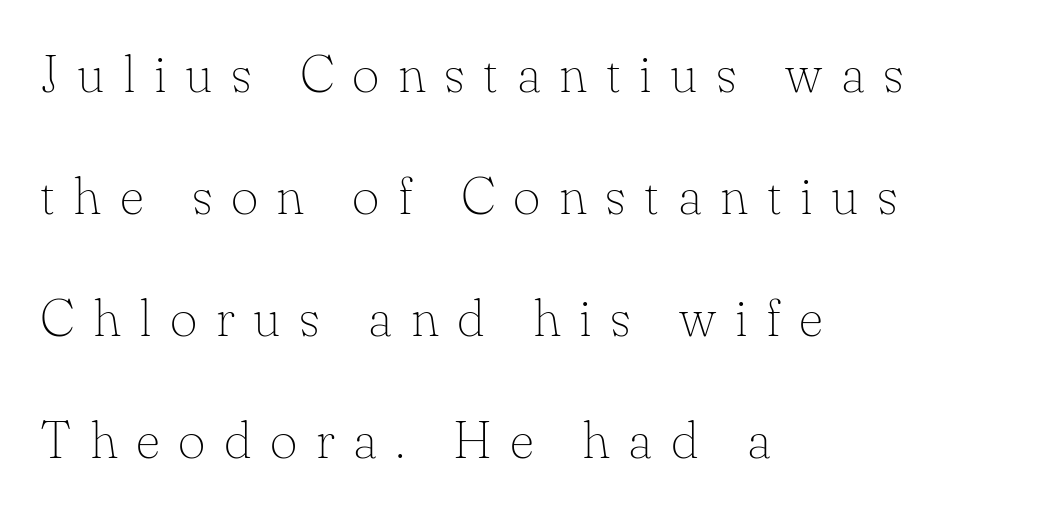
The image shows 53 px thin serif type, upright; set left-aligned, loose line spacing (2.3x), unusually wide letter spacing (+0.35 em), not underlined; low stroke contrast and a small x-height.
